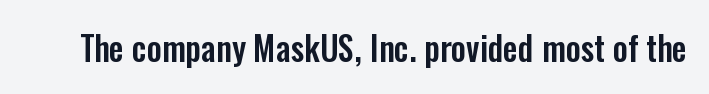
The image shows 33 px condensed sans-serif type, upright; set normal letter spacing, not underlined; low stroke contrast and a medium x-height.
